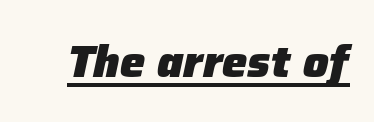
Q: Is the text bold? A: Yes.
Q: Is the text italic (slanted)? A: Yes, it leans right by about 12 degrees.
Q: Is the text underlined? A: Yes.
Q: Is the spacing between letters normal or unusually wide? A: Normal.
Q: Width (condensed, normal, or wide)? A: Normal.
Q: Stroke contrast? A: Low.
Q: x-height? A: Medium.
Q: Monospaced? A: No.
